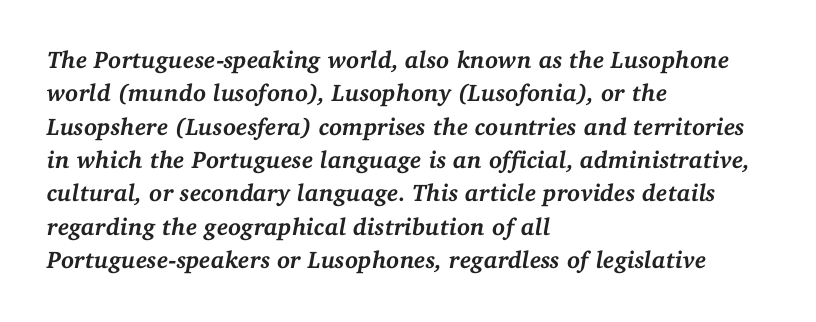
{"italic": "yes", "lean": "right", "slant_degrees": 11, "bold": "yes", "underline": "no", "align": "left", "line_spacing": "normal", "line_spacing_ratio": 1.39, "letter_spacing": "normal", "letter_spacing_em": 0.0, "glyph_px": 24}
